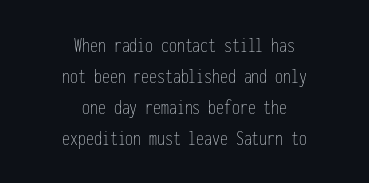
Q: Is the text bold? A: No.
Q: Is the text italic (slanted)? A: No, it is upright.
Q: Is the text underlined? A: No.
Q: How is the paragraph aligned? A: Centered.
Q: Is the spacing between letters normal or unusually wide? A: Normal.
Q: Is the spacing between lines tight, normal or loose? A: Normal.
